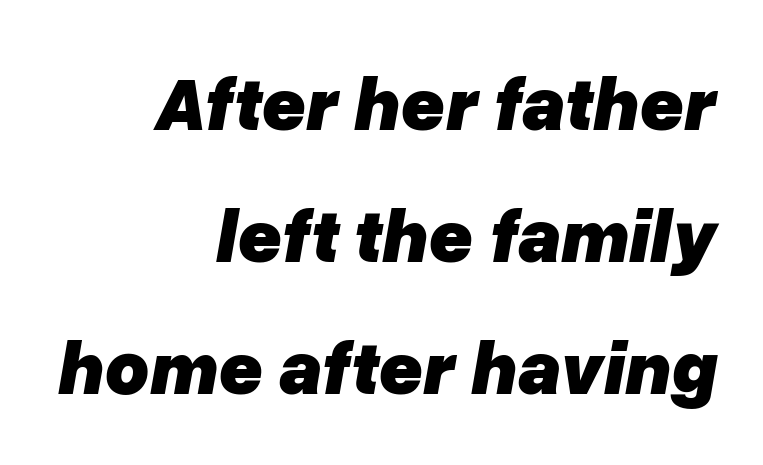
Q: Is the text bold? A: Yes.
Q: Is the text italic (slanted)? A: Yes, it leans right by about 10 degrees.
Q: Is the text underlined? A: No.
Q: How is the paragraph aligned? A: Right-aligned.
Q: Is the spacing between letters normal or unusually wide? A: Normal.
Q: Width (condensed, normal, or wide)? A: Normal.
Q: Stroke contrast? A: Low.
Q: x-height? A: Medium.
Q: Monospaced? A: No.
